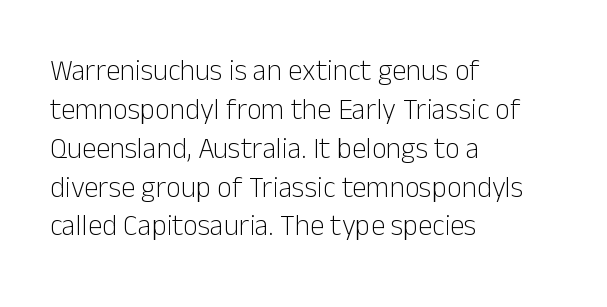
The image shows 29 px light sans-serif type, upright; set left-aligned, normal line spacing (1.34x), normal letter spacing, not underlined; low stroke contrast and a medium x-height.
